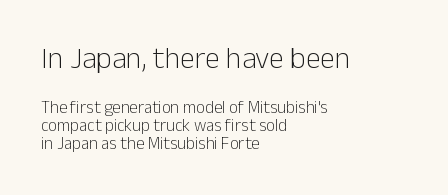
Which chunk is bigger? The first one — the top block dwarfs the bottom. This block would grow much taller if given ordinary leading; it's compressed now. Varying glyph widths throughout — classic text-font behaviour. Leftover space on each line is placed entirely after the last word. Words appear dense and cohesive because spacing is normal.
